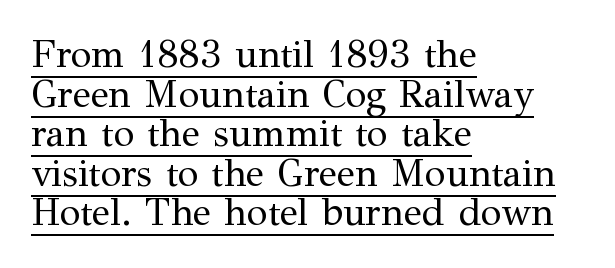
The image shows 38 px regular-weight serif type, upright; set left-aligned, tight line spacing (1.04x), normal letter spacing, underlined; medium stroke contrast and a medium x-height.
